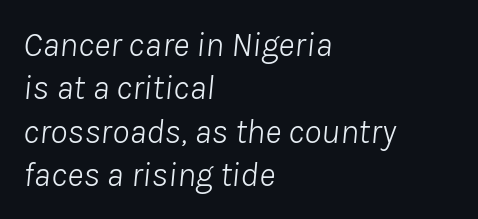
Q: Is the text bold? A: No.
Q: Is the text italic (slanted)? A: Yes, it leans right by about 8 degrees.
Q: Is the text underlined? A: No.
Q: How is the paragraph aligned? A: Left-aligned.
Q: Is the spacing between letters normal or unusually wide? A: Normal.
Q: Width (condensed, normal, or wide)? A: Normal.
Q: Stroke contrast? A: Low.
Q: x-height? A: Medium.
Q: Monospaced? A: No.
